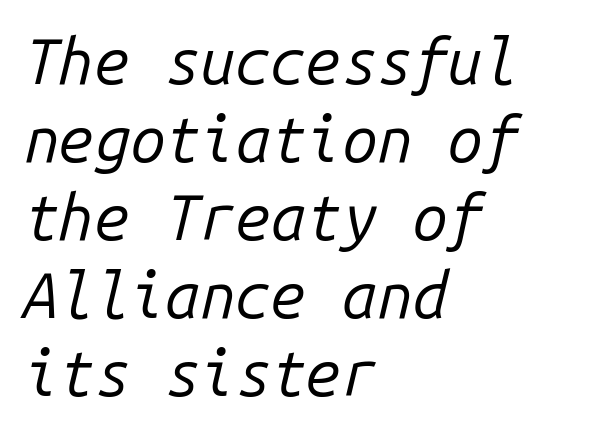
Every character sits at an angle, as italics do. Words appear dense and cohesive because spacing is normal. The setting favours the left margin, as ordinary paragraphs usually do. Here the designer chose a console-style face with uniform glyph widths.
